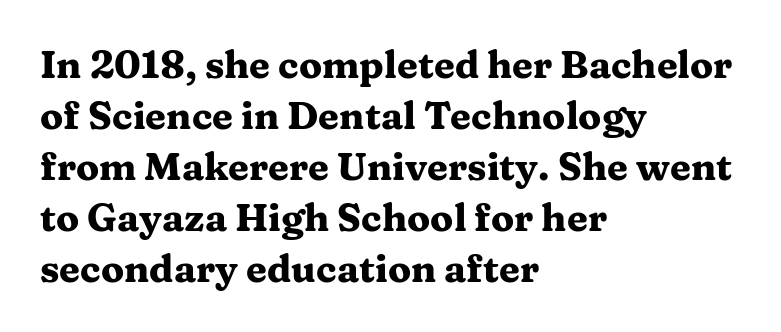
{"serif": "yes", "italic": "no", "bold": "yes", "weight": "heavy", "width": "wide", "stroke_contrast": "medium", "x_height": "medium", "monospaced": "no", "underline": "no", "align": "left", "line_spacing": "normal", "line_spacing_ratio": 1.34, "letter_spacing": "normal", "letter_spacing_em": 0.0, "glyph_px": 38}
